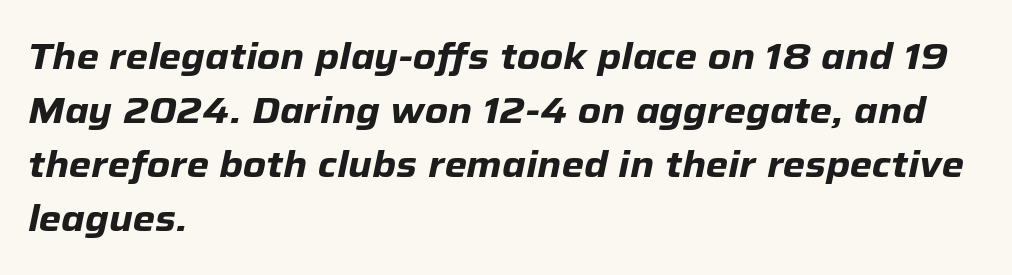
The image shows 36 px heavy type, italic (leaning right); set left-aligned, normal line spacing (1.5x), normal letter spacing, not underlined; low stroke contrast and a medium x-height.
